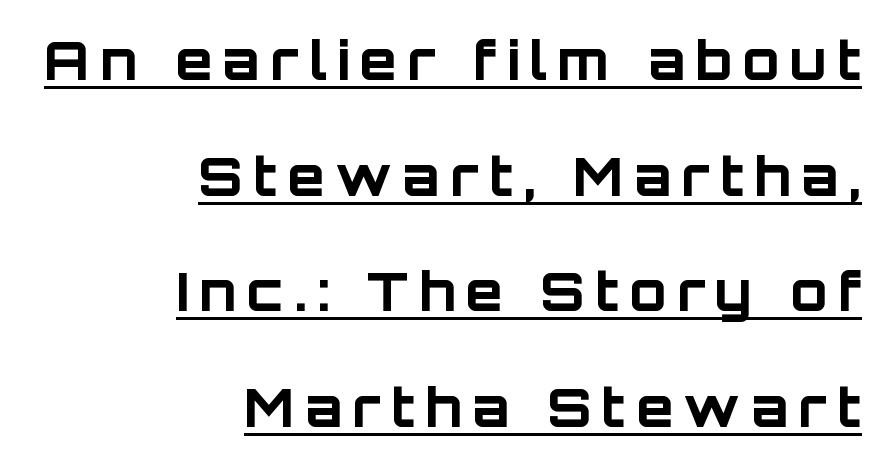
The typesetter chose a ragged-left arrangement here. The passage shown is typeset with a sans-serif family. Ordinary non-slanted type is in use. Baseline-to-baseline distance is far greater than the letter height.
